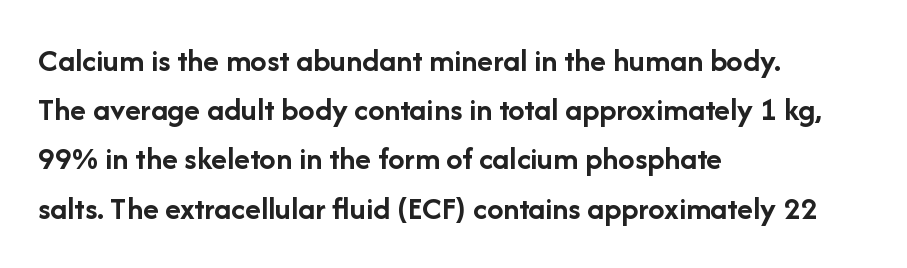
{"serif": "no", "italic": "no", "bold": "yes", "weight": "semibold", "width": "normal", "stroke_contrast": "low", "x_height": "medium", "monospaced": "no", "underline": "no", "align": "left", "line_spacing": "normal", "line_spacing_ratio": 1.49, "letter_spacing": "normal", "letter_spacing_em": 0.0, "glyph_px": 33}
